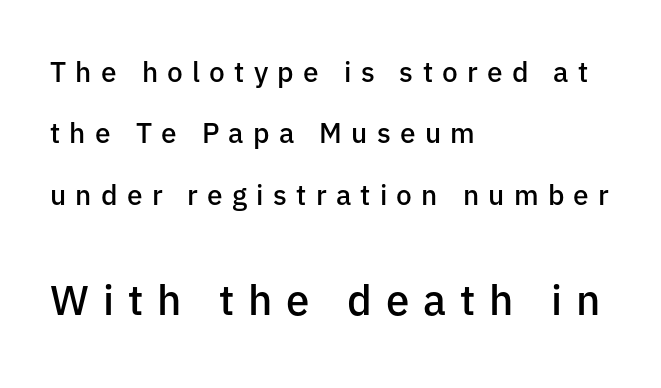
The image shows 42 px semibold sans-serif type, upright; set left-aligned, loose line spacing (2.19x), unusually wide letter spacing (+0.33 em), not underlined; the second (bottom) block is 1.5x larger; low stroke contrast and a medium x-height.
